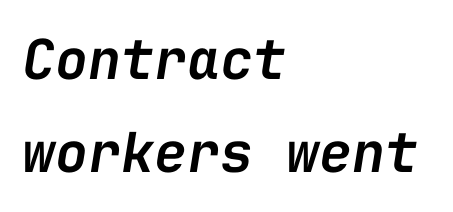
Notice how descenders clear the ascenders below comfortably — that's standard leading. Every character here occupies the same horizontal width, giving the sample a typewriter-like rhythm. The typesetter chose a ragged-right arrangement here. Is the letter spacing exaggerated? No — it looks like the ordinary default. Every letter is mildly thick-stroked: semibold rather than bold.
